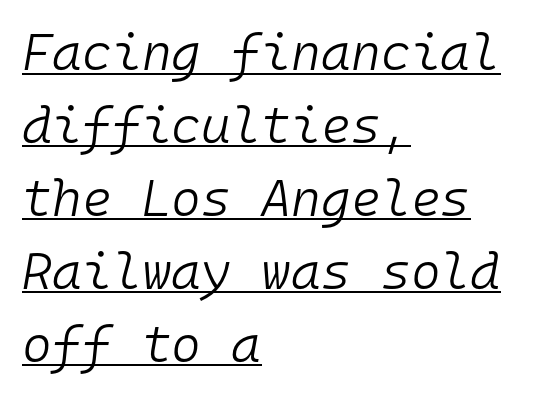
Q: Is the text bold? A: No.
Q: Is the text italic (slanted)? A: Yes, it leans right by about 10 degrees.
Q: Is the text underlined? A: Yes.
Q: How is the paragraph aligned? A: Left-aligned.
Q: Is the spacing between letters normal or unusually wide? A: Normal.
Q: Is the spacing between lines tight, normal or loose? A: Normal.
Q: Width (condensed, normal, or wide)? A: Normal.
Q: Stroke contrast? A: Low.
Q: x-height? A: Medium.
Q: Monospaced? A: Yes.
